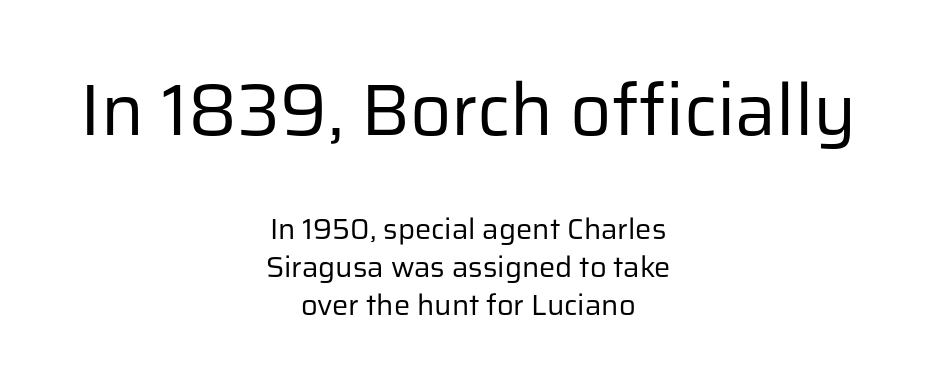
The words here are not underlined. The cut favours lightness, reaching ordinary text weight at its darkest. Caption: standard tracking, unaltered. In terms of posture, this sample is upright.
